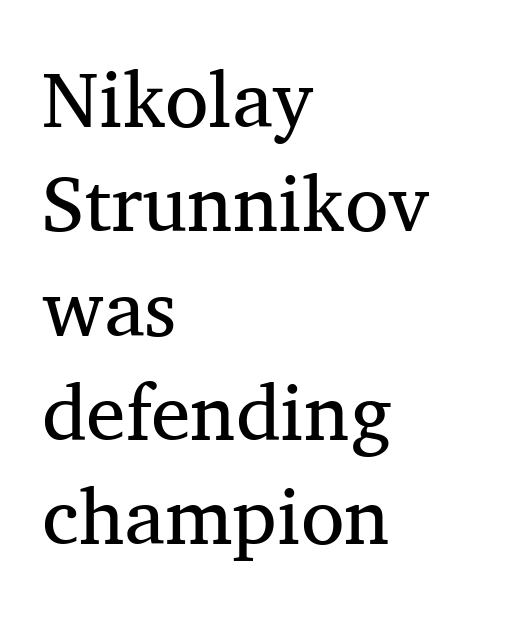
No heavy texture on the line: the type isn't bold. Each letter keeps its own natural width here, so spacing adapts to shape. The type family on display is of the serif kind. The rag falls on the right side of this text block.
